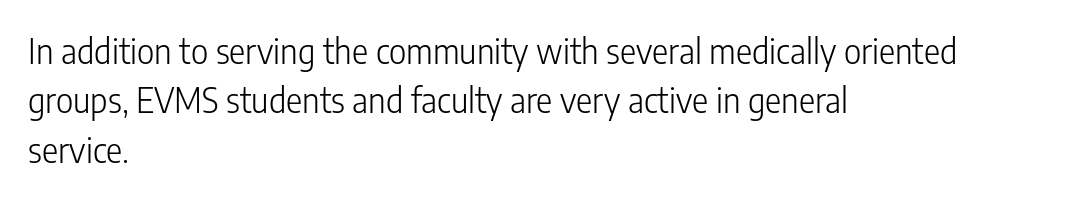
The image shows 34 px light, condensed sans-serif type, upright; set left-aligned, normal line spacing (1.45x), normal letter spacing, not underlined; low stroke contrast and a medium x-height.
